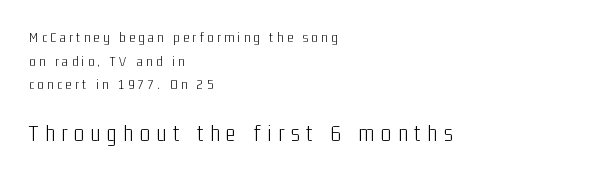
Q: Is the text bold? A: No.
Q: Is the text italic (slanted)? A: No, it is upright.
Q: Is the text underlined? A: No.
Q: How is the paragraph aligned? A: Left-aligned.
Q: Is the spacing between letters normal or unusually wide? A: Unusually wide.
Q: Is the spacing between lines tight, normal or loose? A: Normal.
Q: Which block of text is set in a larger size, the first (top) or the second (bottom)? A: The second (bottom) one.
